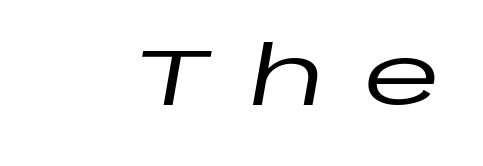
The image shows 79 px wide type, italic (leaning right); set unusually wide letter spacing (+0.48 em), not underlined; low stroke contrast and a large x-height.
